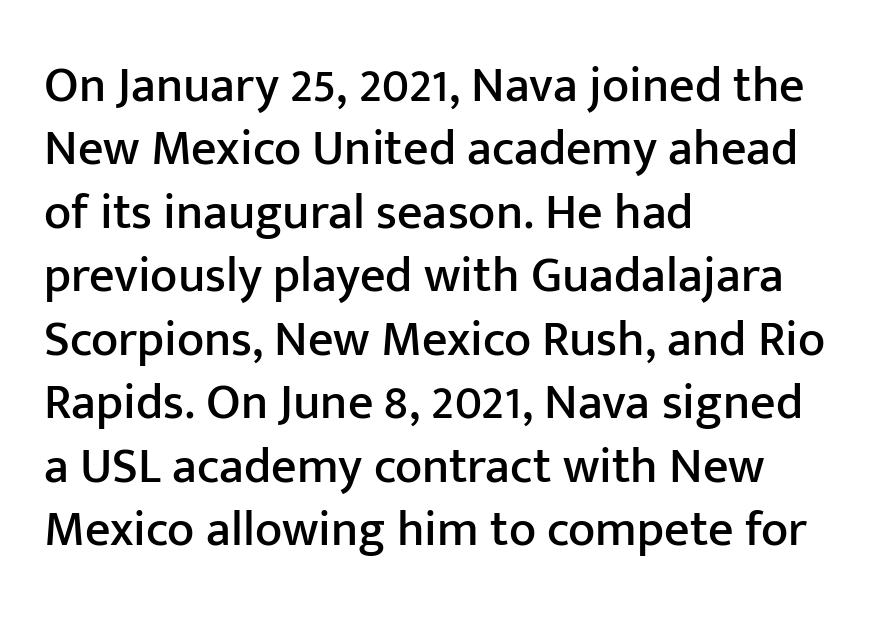
The image shows 50 px sans-serif type, upright; set left-aligned, normal line spacing (1.27x), normal letter spacing, not underlined; low stroke contrast and a medium x-height.
